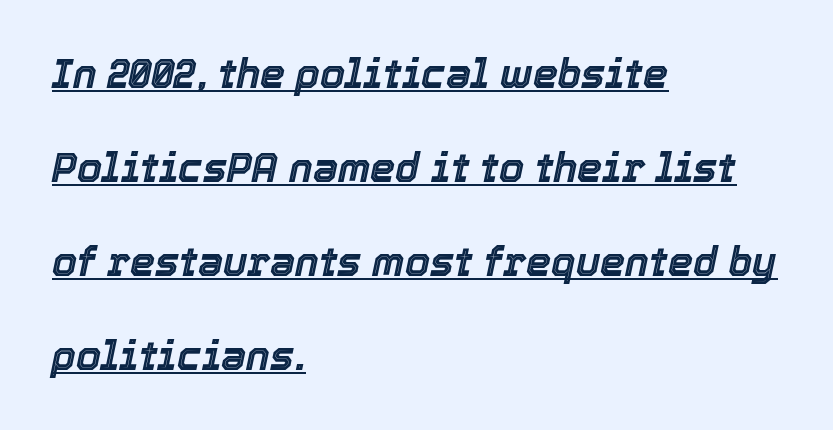
{"italic": "yes", "lean": "right", "slant_degrees": 12, "width": "normal", "x_height": "medium", "monospaced": "no", "underline": "yes", "align": "left", "line_spacing": "loose", "line_spacing_ratio": 2.35, "letter_spacing": "normal", "letter_spacing_em": 0.0, "glyph_px": 40}
